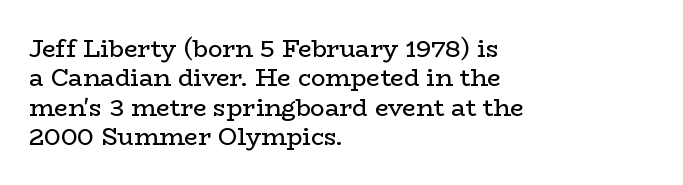
Q: Is the text bold? A: No.
Q: Is the text italic (slanted)? A: No, it is upright.
Q: Is the text underlined? A: No.
Q: How is the paragraph aligned? A: Left-aligned.
Q: Is the spacing between letters normal or unusually wide? A: Normal.
